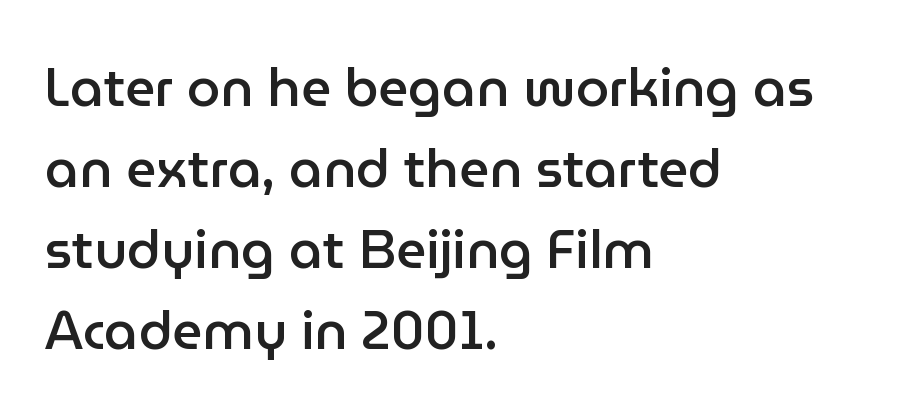
Q: Is the text bold? A: Semi-bold.
Q: Is the text italic (slanted)? A: No, it is upright.
Q: Is the typeface a serif or a sans-serif typeface? A: Sans-serif.
Q: Is the text underlined? A: No.
Q: How is the paragraph aligned? A: Left-aligned.
Q: Is the spacing between letters normal or unusually wide? A: Normal.
Q: Is the spacing between lines tight, normal or loose? A: Normal.
Q: Width (condensed, normal, or wide)? A: Normal.
Q: Stroke contrast? A: Low.
Q: x-height? A: Medium.
Q: Monospaced? A: No.
